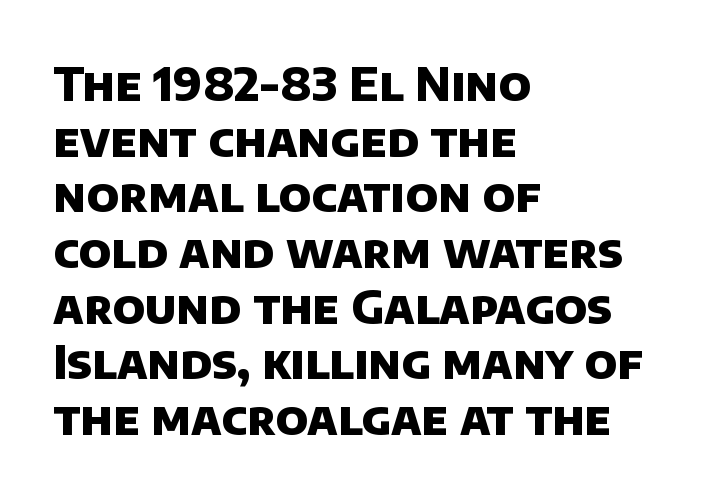
The image shows 46 px heavy sans-serif type; set left-aligned, line spacing 1.21x, normal letter spacing, not underlined; low stroke contrast and a large x-height.
